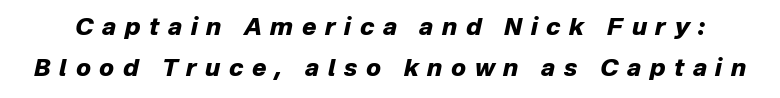
The image shows 24 px bold type, italic (leaning right); set normal line spacing (1.7x), unusually wide letter spacing (+0.36 em), not underlined.
